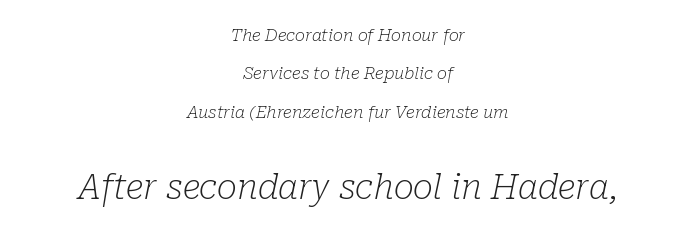
Q: Is the text bold? A: No.
Q: Is the text italic (slanted)? A: Yes, it leans right by about 10 degrees.
Q: Is the typeface a serif or a sans-serif typeface? A: Serif.
Q: Is the text underlined? A: No.
Q: How is the paragraph aligned? A: Centered.
Q: Is the spacing between letters normal or unusually wide? A: Normal.
Q: Is the spacing between lines tight, normal or loose? A: Loose.
Q: Which block of text is set in a larger size, the first (top) or the second (bottom)? A: The second (bottom) one.
Q: Width (condensed, normal, or wide)? A: Normal.
Q: Stroke contrast? A: Low.
Q: x-height? A: Medium.
Q: Monospaced? A: No.
